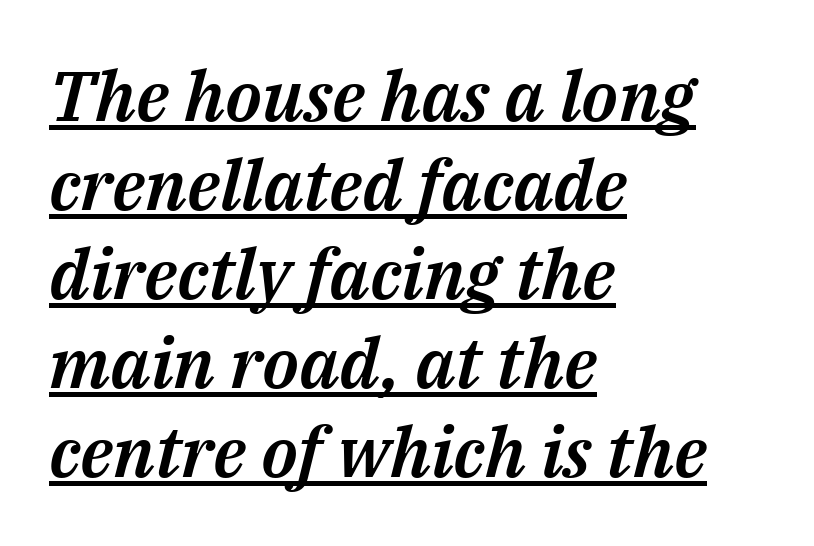
Is this a fixed-width face? No — the glyphs have proportional, varying widths. Slanted lettering throughout. Horizontal alignment here is leftward, the default for most running prose. What's the leading like? Ordinary, nothing unusual. The words here are underlined. How are the letters spaced? Ordinarily, with no added tracking.
